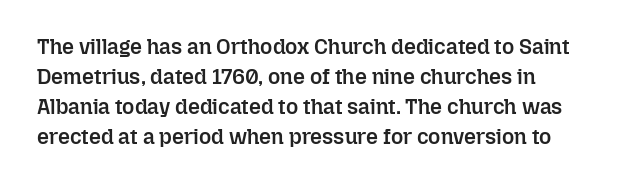
{"italic": "no", "bold": "semi", "underline": "no", "line_spacing": "normal", "line_spacing_ratio": 1.43, "letter_spacing": "normal", "letter_spacing_em": 0.0, "glyph_px": 21}
